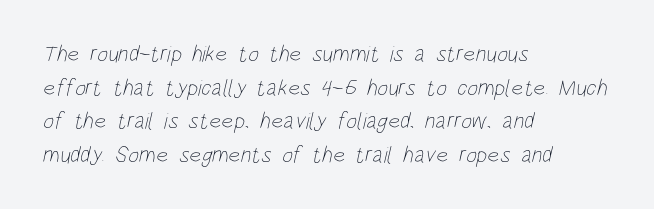
Q: Is the text bold? A: No.
Q: Is the text underlined? A: No.
Q: How is the paragraph aligned? A: Left-aligned.
Q: Is the spacing between letters normal or unusually wide? A: Normal.
Q: Is the spacing between lines tight, normal or loose? A: Normal.
